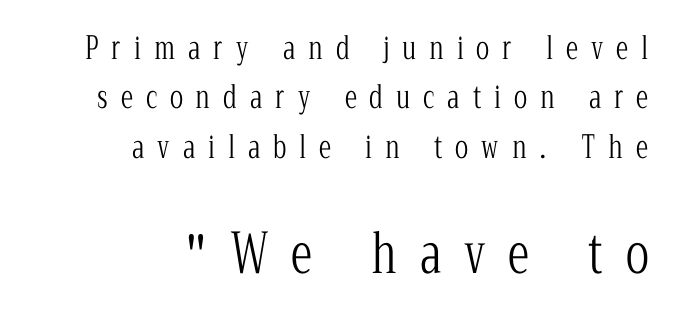
{"serif": "yes", "italic": "no", "bold": "no", "weight": "light", "width": "condensed", "stroke_contrast": "low", "x_height": "medium", "monospaced": "no", "underline": "no", "align": "right", "line_spacing": "normal", "line_spacing_ratio": 1.59, "letter_spacing": "wide", "letter_spacing_em": 0.42, "larger_block": "second", "size_ratio": 1.74, "glyph_px": 54}
